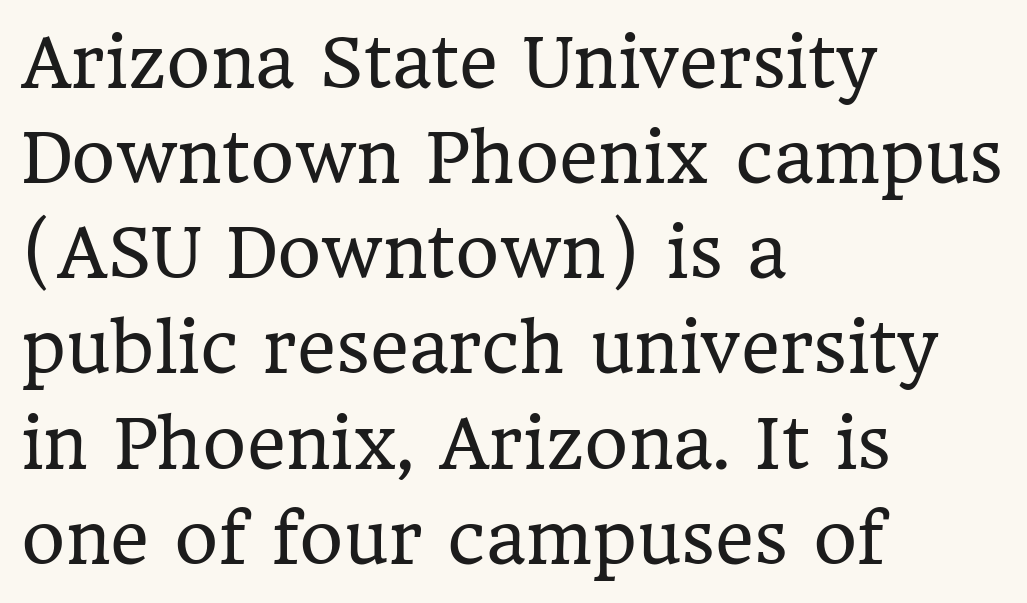
{"serif": "yes", "italic": "no", "bold": "no", "weight": "regular", "width": "normal", "stroke_contrast": "low", "x_height": "medium", "monospaced": "no", "underline": "no", "align": "left", "line_spacing": "normal", "line_spacing_ratio": 1.42, "letter_spacing": "normal", "letter_spacing_em": 0.0, "glyph_px": 67}
